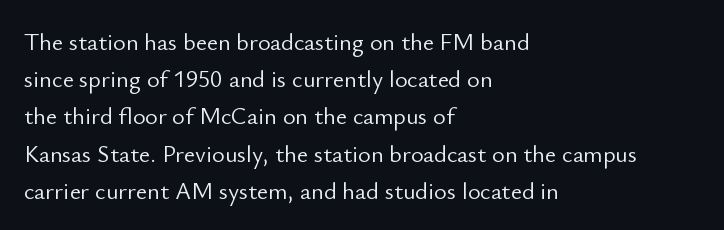
{"italic": "no", "bold": "no", "underline": "no", "align": "left", "line_spacing": "normal", "line_spacing_ratio": 1.55, "letter_spacing": "normal", "letter_spacing_em": 0.0, "glyph_px": 24}
